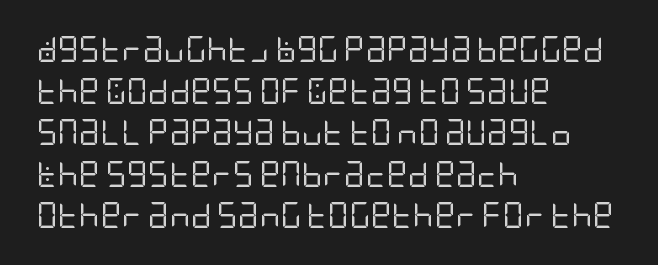
Rule under the text: the space is simply empty. One-word summary of the alignment: left. Stroke thickness stays within the range of a standard reading face or lighter. Rows of type keep a routine distance in the vertical direction. Ascenders rise straight up at ninety degrees. The tracking reads as untouched default to a designer's eye.
